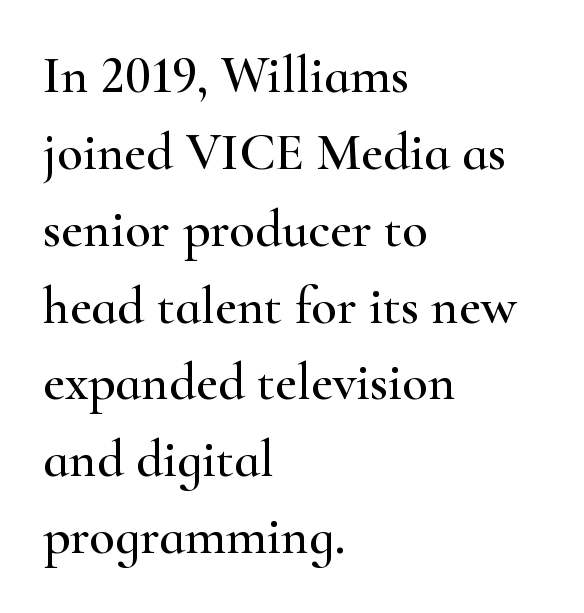
Q: Is the text italic (slanted)? A: No, it is upright.
Q: Is the typeface a serif or a sans-serif typeface? A: Serif.
Q: Is the text underlined? A: No.
Q: How is the paragraph aligned? A: Left-aligned.
Q: Is the spacing between letters normal or unusually wide? A: Normal.
Q: Is the spacing between lines tight, normal or loose? A: Normal.
Q: Width (condensed, normal, or wide)? A: Wide.
Q: Stroke contrast? A: High.
Q: x-height? A: Small.
Q: Monospaced? A: No.
